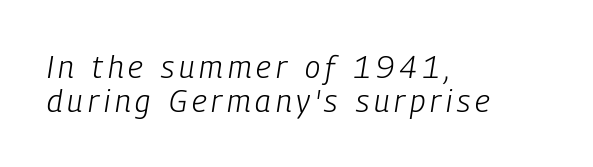
Q: Is the text bold? A: No.
Q: Is the text italic (slanted)? A: Yes, it leans right by about 9 degrees.
Q: Is the text underlined? A: No.
Q: How is the paragraph aligned? A: Left-aligned.
Q: Is the spacing between lines tight, normal or loose? A: Tight.
Q: Width (condensed, normal, or wide)? A: Condensed.
Q: Stroke contrast? A: Low.
Q: x-height? A: Medium.
Q: Monospaced? A: No.
